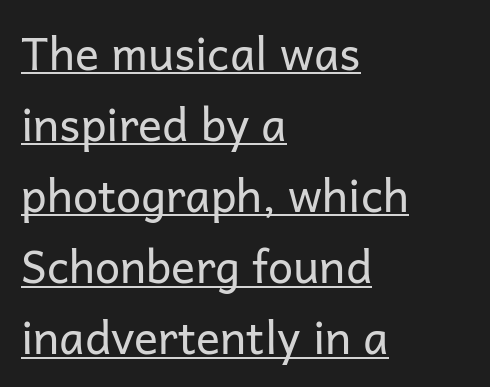
{"serif": "no", "italic": "no", "bold": "no", "weight": "regular", "width": "normal", "stroke_contrast": "low", "x_height": "medium", "monospaced": "no", "underline": "yes", "align": "left", "line_spacing": "normal", "line_spacing_ratio": 1.58, "letter_spacing": "normal", "letter_spacing_em": 0.0, "glyph_px": 45}
